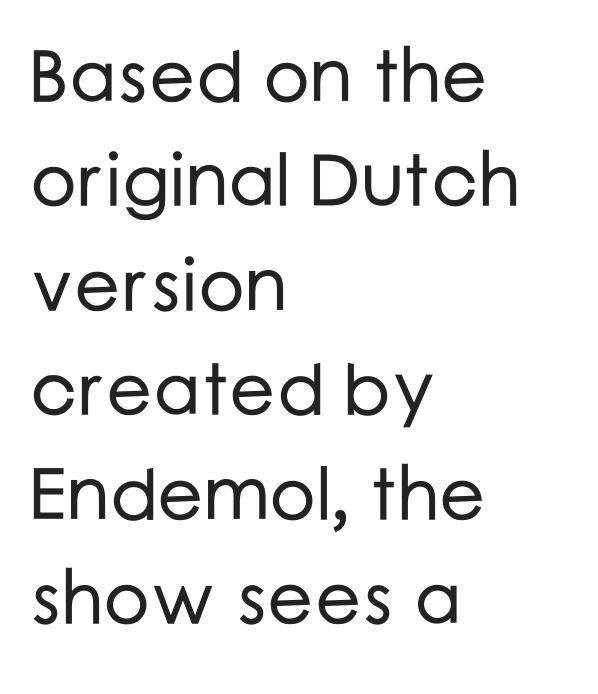
{"serif": "no", "italic": "no", "width": "normal", "stroke_contrast": "low", "x_height": "medium", "monospaced": "no", "underline": "no", "align": "left", "line_spacing": "normal", "line_spacing_ratio": 1.43, "letter_spacing": "normal", "letter_spacing_em": 0.0, "glyph_px": 73}
